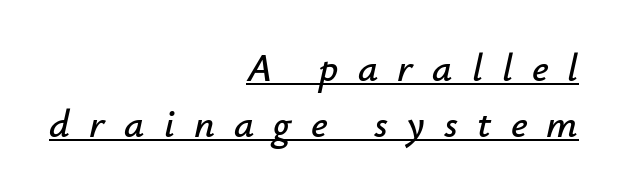
The image shows 40 px text type, italic (leaning right); set right-aligned, normal line spacing (1.39x), unusually wide letter spacing (+0.48 em), underlined; low stroke contrast and a small x-height.
